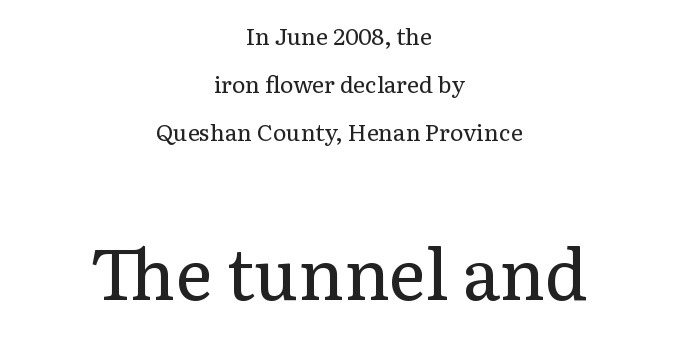
Q: Is the text bold? A: No.
Q: Is the text italic (slanted)? A: No, it is upright.
Q: Is the typeface a serif or a sans-serif typeface? A: Serif.
Q: Is the text underlined? A: No.
Q: How is the paragraph aligned? A: Centered.
Q: Is the spacing between letters normal or unusually wide? A: Normal.
Q: Is the spacing between lines tight, normal or loose? A: Loose.
Q: Which block of text is set in a larger size, the first (top) or the second (bottom)? A: The second (bottom) one.
Q: Width (condensed, normal, or wide)? A: Normal.
Q: Stroke contrast? A: Low.
Q: x-height? A: Medium.
Q: Monospaced? A: No.
